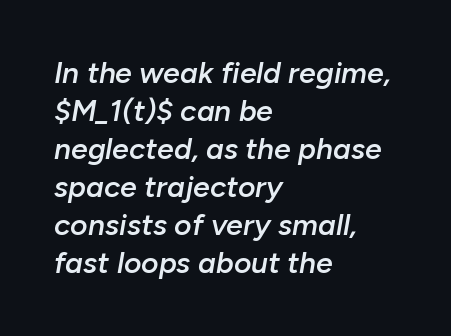
The image shows 30 px semibold type, italic (leaning right); set left-aligned, normal line spacing (1.27x), normal letter spacing, not underlined; low stroke contrast and a medium x-height.
